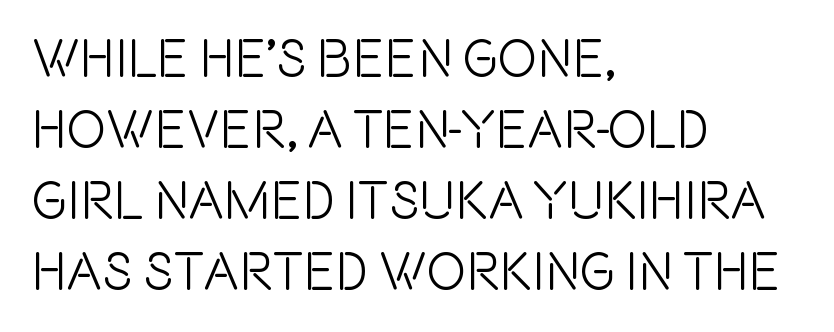
{"serif": "no", "italic": "no", "width": "condensed", "x_height": "large", "monospaced": "no", "underline": "no", "align": "left", "line_spacing": "normal", "line_spacing_ratio": 1.34, "letter_spacing": "normal", "letter_spacing_em": 0.0, "glyph_px": 53}
